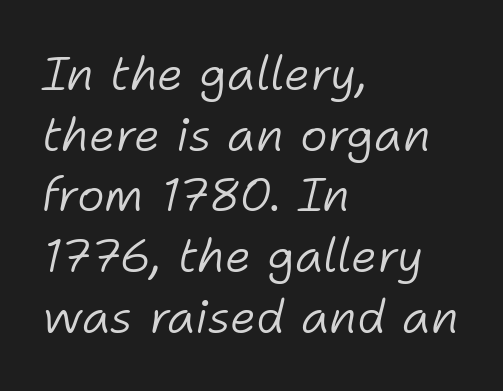
{"italic": "yes", "lean": "right", "slant_degrees": 11, "bold": "no", "weight": "light", "width": "normal", "stroke_contrast": "low", "x_height": "medium", "monospaced": "no", "underline": "no", "align": "left", "line_spacing": "normal", "line_spacing_ratio": 1.29, "letter_spacing": "normal", "letter_spacing_em": 0.0, "glyph_px": 47}
